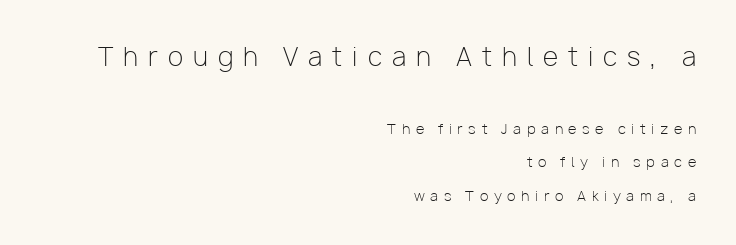
Q: Is the text bold? A: No.
Q: Is the text italic (slanted)? A: No, it is upright.
Q: Is the text underlined? A: No.
Q: How is the paragraph aligned? A: Right-aligned.
Q: Is the spacing between letters normal or unusually wide? A: Unusually wide.
Q: Is the spacing between lines tight, normal or loose? A: Loose.
Q: Which block of text is set in a larger size, the first (top) or the second (bottom)? A: The first (top) one.
